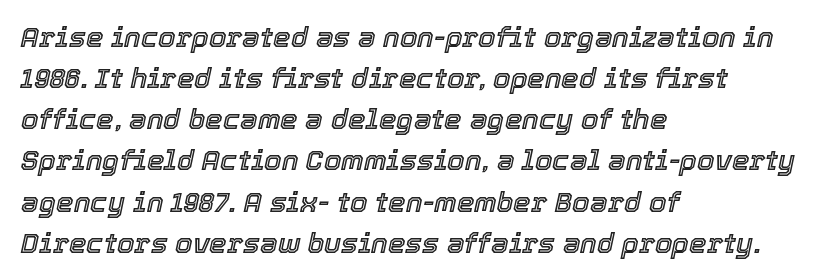
{"italic": "yes", "lean": "right", "slant_degrees": 12, "width": "normal", "x_height": "medium", "monospaced": "no", "underline": "no", "align": "left", "line_spacing": "normal", "line_spacing_ratio": 1.47, "letter_spacing": "normal", "letter_spacing_em": 0.0, "glyph_px": 28}
